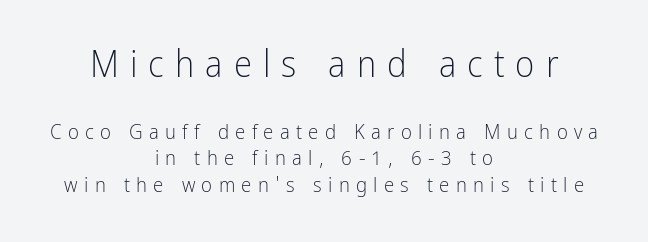
The image shows 37 px light, condensed sans-serif type, upright; set centered, normal line spacing (1.27x), unusually wide letter spacing (+0.3 em), not underlined; the first (top) block is 1.76x larger; low stroke contrast and a medium x-height.
